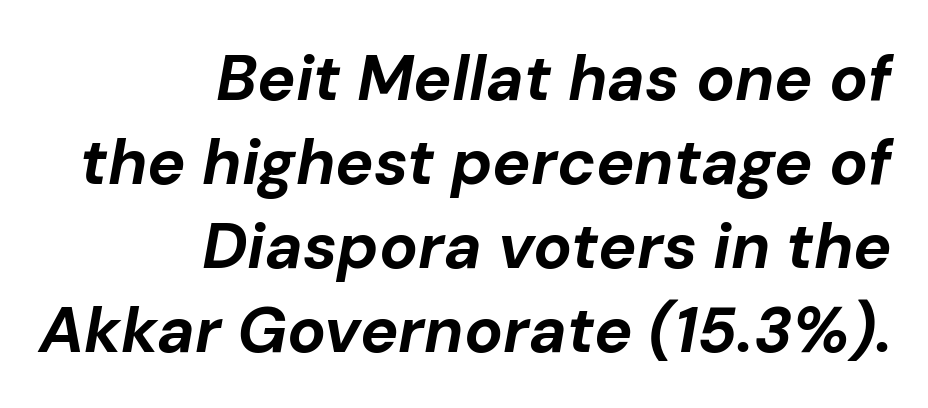
The image shows 64 px bold type, italic (leaning right); set right-aligned, normal line spacing (1.31x), normal letter spacing, not underlined; low stroke contrast and a medium x-height.
